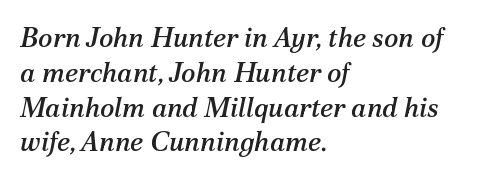
The image shows 27 px text type, italic (leaning right); set left-aligned, normal line spacing (1.29x), normal letter spacing, not underlined.
